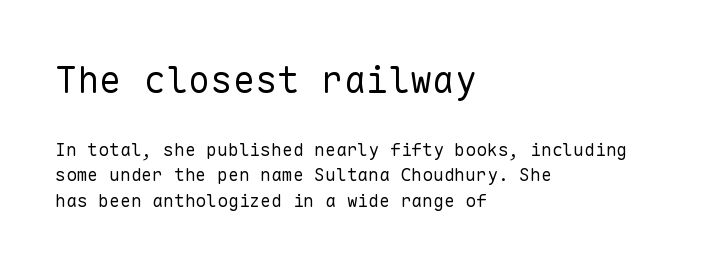
Q: Is the text bold? A: No.
Q: Is the text italic (slanted)? A: No, it is upright.
Q: Is the typeface a serif or a sans-serif typeface? A: Sans-serif.
Q: Is the text underlined? A: No.
Q: How is the paragraph aligned? A: Left-aligned.
Q: Is the spacing between letters normal or unusually wide? A: Normal.
Q: Is the spacing between lines tight, normal or loose? A: Normal.
Q: Which block of text is set in a larger size, the first (top) or the second (bottom)? A: The first (top) one.
Q: Width (condensed, normal, or wide)? A: Normal.
Q: Stroke contrast? A: Low.
Q: x-height? A: Medium.
Q: Monospaced? A: Yes.
